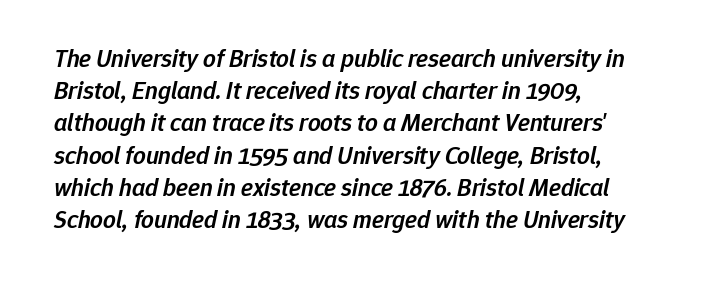
Q: Is the text bold? A: Semi-bold.
Q: Is the text italic (slanted)? A: Yes, it leans right by about 12 degrees.
Q: Is the text underlined? A: No.
Q: How is the paragraph aligned? A: Left-aligned.
Q: Is the spacing between letters normal or unusually wide? A: Normal.
Q: Is the spacing between lines tight, normal or loose? A: Normal.
